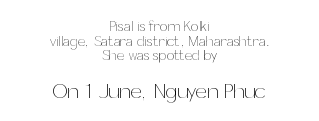
Q: Is the text bold? A: No.
Q: Is the text italic (slanted)? A: No, it is upright.
Q: Is the text underlined? A: No.
Q: How is the paragraph aligned? A: Centered.
Q: Is the spacing between letters normal or unusually wide? A: Normal.
Q: Is the spacing between lines tight, normal or loose? A: Tight.
Q: Which block of text is set in a larger size, the first (top) or the second (bottom)? A: The second (bottom) one.
